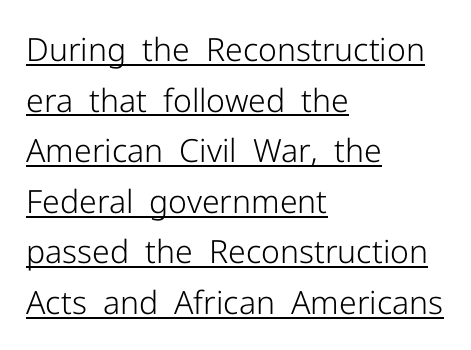
Q: Is the text bold? A: No.
Q: Is the text italic (slanted)? A: No, it is upright.
Q: Is the typeface a serif or a sans-serif typeface? A: Sans-serif.
Q: Is the text underlined? A: Yes.
Q: How is the paragraph aligned? A: Left-aligned.
Q: Is the spacing between letters normal or unusually wide? A: Normal.
Q: Is the spacing between lines tight, normal or loose? A: Normal.
Q: Width (condensed, normal, or wide)? A: Normal.
Q: Stroke contrast? A: Low.
Q: x-height? A: Medium.
Q: Monospaced? A: No.
